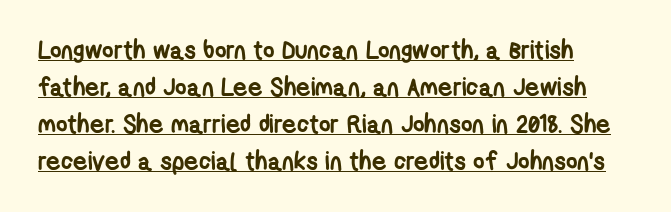
Compared with typical paragraphs, the rows here are spaced about the same. Heavy-handed strokes throughout: this text is bold. The line texture is even and compact thanks to regular tracking. What decoration does the sample have? An underline.
